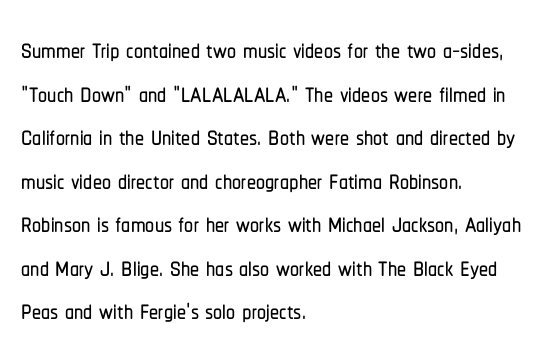
Looks like regular typesetting: each glyph gets only the width it needs. This sample is left-justified, so line endings fall wherever the words run out. The rendering keeps characters at their native spacing. Descenders hang freely into open space. This is the regular roman posture of the typeface.
